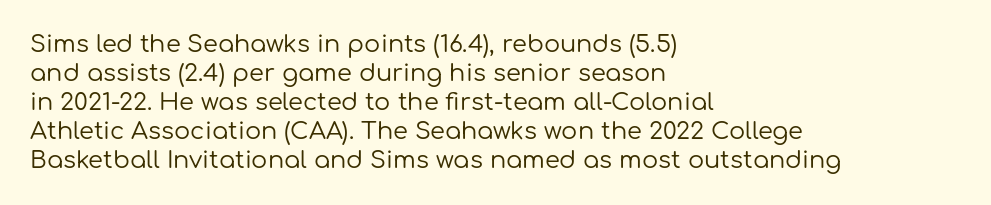
{"italic": "no", "bold": "no", "underline": "no", "align": "left", "line_spacing_ratio": 1.21, "letter_spacing": "normal", "letter_spacing_em": 0.0, "glyph_px": 24}
